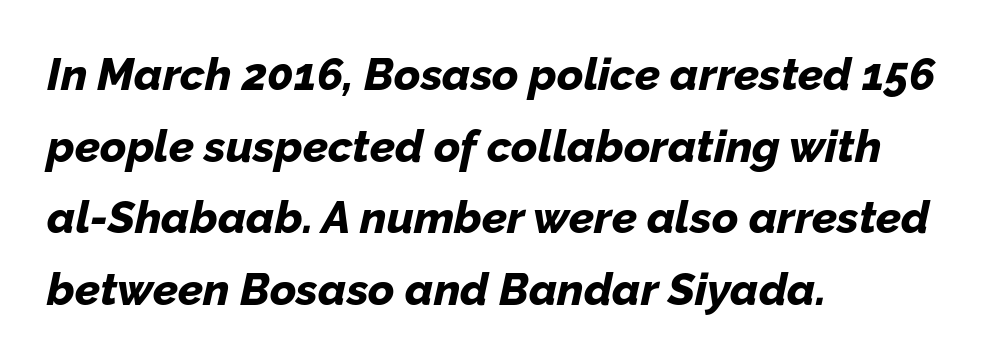
Q: Is the text bold? A: Yes.
Q: Is the text italic (slanted)? A: Yes, it leans right by about 12 degrees.
Q: Is the text underlined? A: No.
Q: How is the paragraph aligned? A: Left-aligned.
Q: Is the spacing between letters normal or unusually wide? A: Normal.
Q: Is the spacing between lines tight, normal or loose? A: Normal.
Q: Width (condensed, normal, or wide)? A: Normal.
Q: Stroke contrast? A: Low.
Q: x-height? A: Medium.
Q: Monospaced? A: No.
